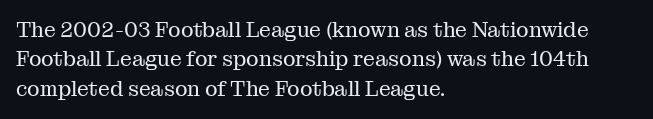
Q: Is the text bold? A: No.
Q: Is the text italic (slanted)? A: No, it is upright.
Q: Is the text underlined? A: No.
Q: How is the paragraph aligned? A: Left-aligned.
Q: Is the spacing between letters normal or unusually wide? A: Normal.
Q: Is the spacing between lines tight, normal or loose? A: Normal.
